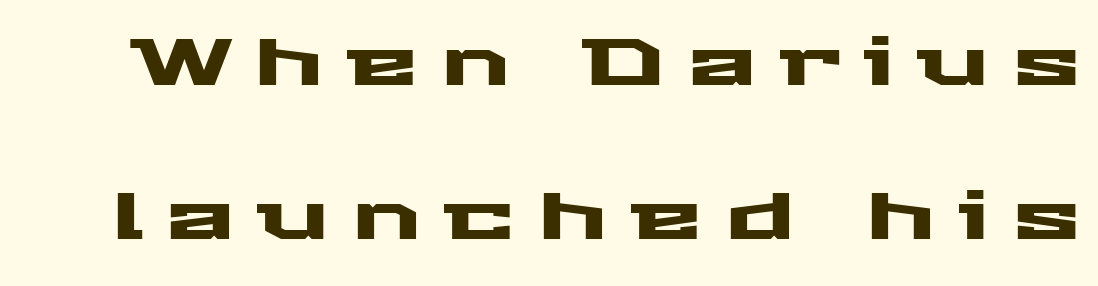
Q: Is the text italic (slanted)? A: No, it is upright.
Q: Is the typeface a serif or a sans-serif typeface? A: Sans-serif.
Q: Is the text underlined? A: No.
Q: Is the spacing between letters normal or unusually wide? A: Unusually wide.
Q: Is the spacing between lines tight, normal or loose? A: Loose.
Q: Width (condensed, normal, or wide)? A: Wide.
Q: Stroke contrast? A: Medium.
Q: x-height? A: Medium.
Q: Monospaced? A: No.
